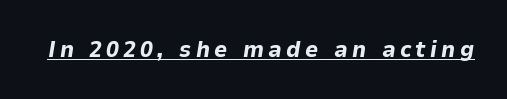
Every letter is thick-stroked: bold, no question. Emphasis-style slanted type is in use. The passage shown is underscored from start to finish.
